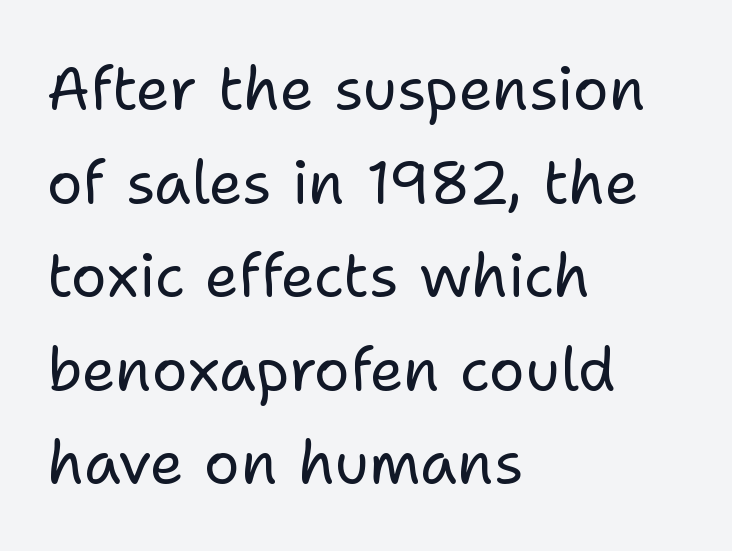
The image shows 60 px regular-weight sans-serif type, upright; set left-aligned, normal line spacing (1.56x), normal letter spacing, not underlined; low stroke contrast and a medium x-height.
